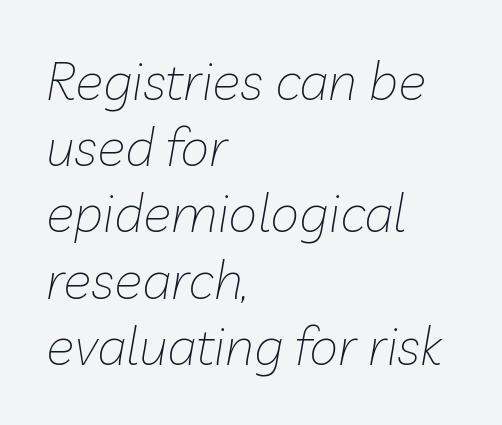
Q: Is the text bold? A: No.
Q: Is the text italic (slanted)? A: Yes, it leans right by about 10 degrees.
Q: Is the text underlined? A: No.
Q: How is the paragraph aligned? A: Left-aligned.
Q: Is the spacing between letters normal or unusually wide? A: Normal.
Q: Is the spacing between lines tight, normal or loose? A: Normal.
Q: Width (condensed, normal, or wide)? A: Normal.
Q: Stroke contrast? A: Low.
Q: x-height? A: Medium.
Q: Monospaced? A: No.
